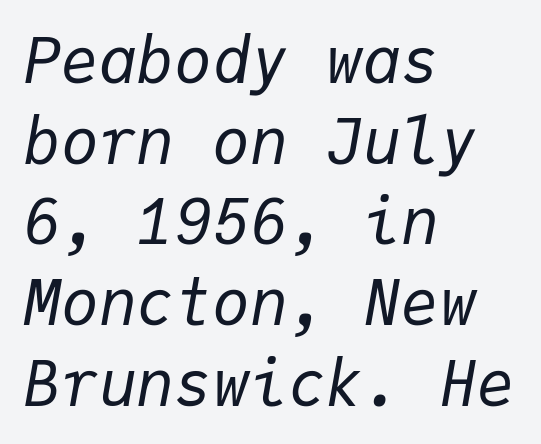
Looks like terminal output: every glyph gets an equal slot. The font is comparable to plain body text, perhaps lighter. This block has exactly the height ordinary leading produces. A student would call this left alignment; a typographer would say flush left, rag right. Style check: oblique. The rendering keeps characters at their native spacing.
